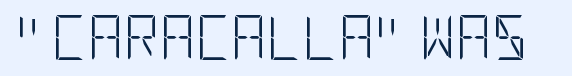
{"serif": "no", "italic": "no", "bold": "no", "weight": "light", "width": "condensed", "stroke_contrast": "low", "x_height": "large", "underline": "no", "letter_spacing": "normal", "letter_spacing_em": 0.0, "glyph_px": 44}
